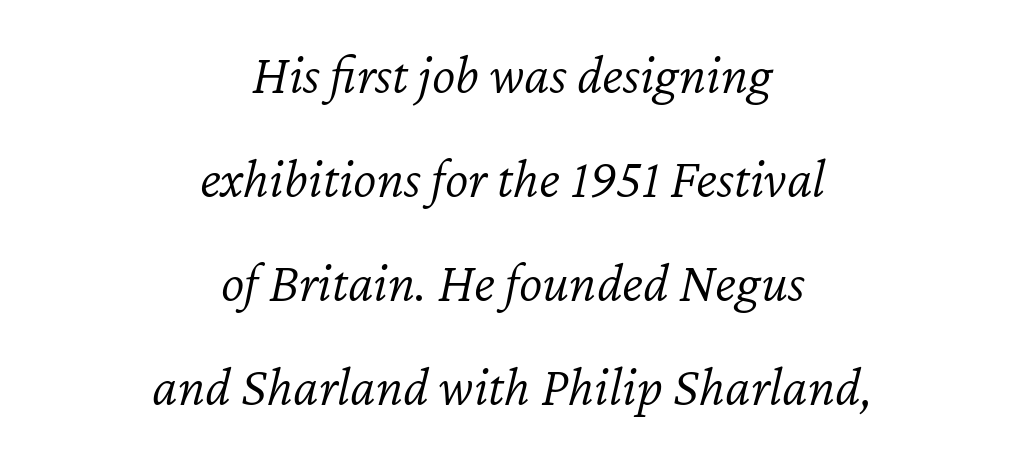
Q: Is the text bold? A: No.
Q: Is the text italic (slanted)? A: Yes, it leans right by about 12 degrees.
Q: Is the text underlined? A: No.
Q: How is the paragraph aligned? A: Centered.
Q: Is the spacing between letters normal or unusually wide? A: Normal.
Q: Width (condensed, normal, or wide)? A: Normal.
Q: Stroke contrast? A: Low.
Q: x-height? A: Medium.
Q: Monospaced? A: No.
